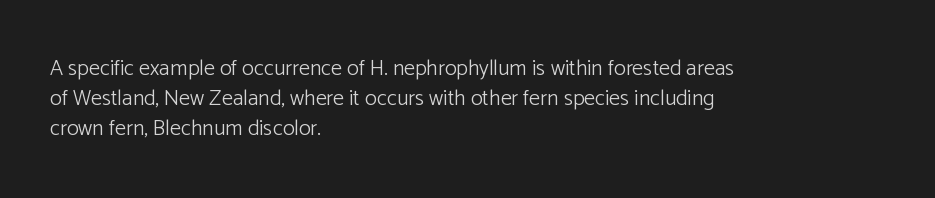
The letterforms sit shoulder to shoulder at normal distance. The space directly below the letters is spotless. Counters stay open thanks to moderate or lighter strokes. The vertical gap from one line to the next is medium. Ascenders rise straight up at ninety degrees. The ragged edge is on the right, which tells us the setting is flush left.
